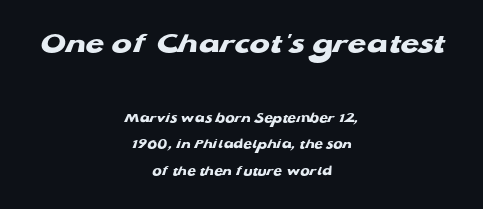
Q: Is the text bold? A: Yes.
Q: Is the typeface a serif or a sans-serif typeface? A: Sans-serif.
Q: Is the text underlined? A: No.
Q: How is the paragraph aligned? A: Centered.
Q: Is the spacing between letters normal or unusually wide? A: Normal.
Q: Is the spacing between lines tight, normal or loose? A: Loose.
Q: Which block of text is set in a larger size, the first (top) or the second (bottom)? A: The first (top) one.
Q: Width (condensed, normal, or wide)? A: Wide.
Q: Stroke contrast? A: Low.
Q: x-height? A: Medium.
Q: Monospaced? A: No.
